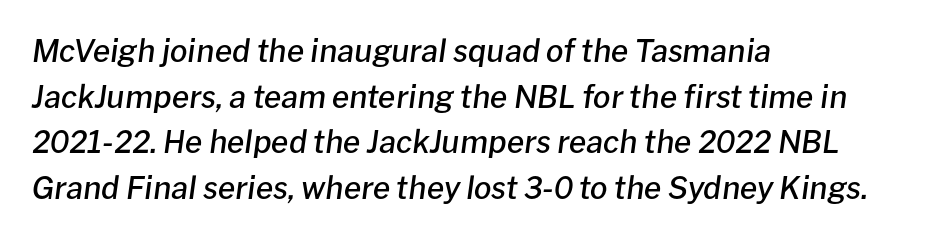
{"italic": "yes", "lean": "right", "slant_degrees": 8, "bold": "semi", "weight": "semibold", "width": "normal", "stroke_contrast": "low", "x_height": "medium", "monospaced": "no", "underline": "no", "align": "left", "line_spacing": "normal", "line_spacing_ratio": 1.47, "letter_spacing": "normal", "letter_spacing_em": 0.0, "glyph_px": 31}
